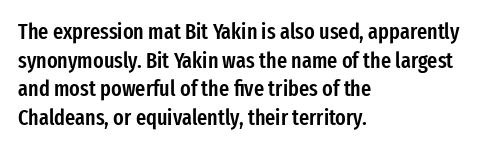
{"italic": "no", "bold": "semi", "underline": "no", "align": "left", "line_spacing": "normal", "line_spacing_ratio": 1.3, "letter_spacing": "normal", "letter_spacing_em": 0.0, "glyph_px": 22}
